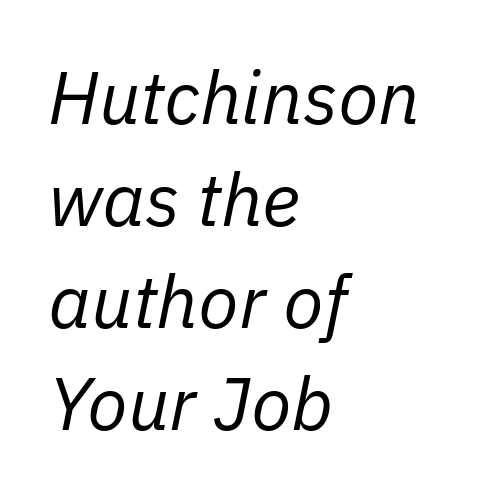
Slant detected: the letters are inclined. All the whitespace from short lines collects on the right. A typesetter would call this proportional, since set widths differ per character. Summary of weight: not heavy and not bold.
